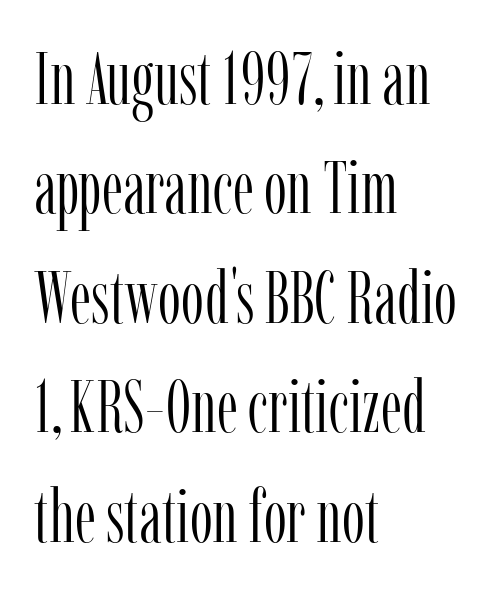
Q: Is the text bold? A: No.
Q: Is the text italic (slanted)? A: No, it is upright.
Q: Is the typeface a serif or a sans-serif typeface? A: Serif.
Q: Is the text underlined? A: No.
Q: How is the paragraph aligned? A: Left-aligned.
Q: Is the spacing between letters normal or unusually wide? A: Normal.
Q: Is the spacing between lines tight, normal or loose? A: Normal.
Q: Width (condensed, normal, or wide)? A: Condensed.
Q: Stroke contrast? A: Low.
Q: x-height? A: Medium.
Q: Monospaced? A: No.
